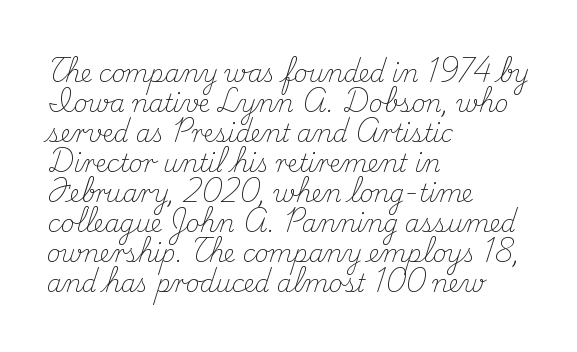
Q: Is the text bold? A: No.
Q: Is the text italic (slanted)? A: Yes.
Q: Is the text underlined? A: No.
Q: How is the paragraph aligned? A: Left-aligned.
Q: Is the spacing between letters normal or unusually wide? A: Normal.
Q: Is the spacing between lines tight, normal or loose? A: Normal.
